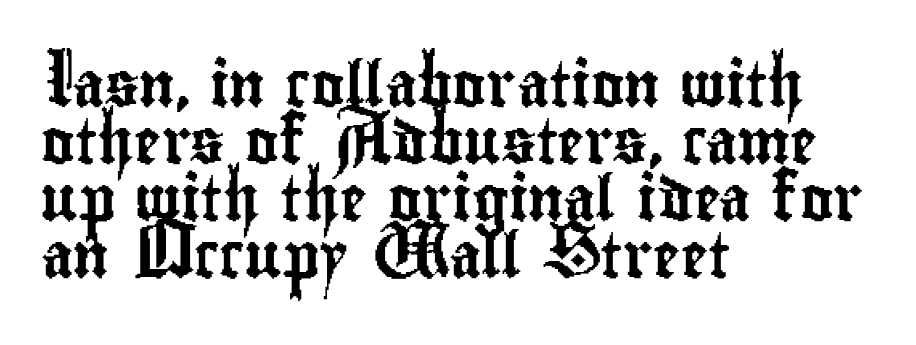
Q: Is the text italic (slanted)? A: No, it is upright.
Q: Is the typeface a serif or a sans-serif typeface? A: Sans-serif.
Q: Is the text underlined? A: No.
Q: How is the paragraph aligned? A: Left-aligned.
Q: Is the spacing between letters normal or unusually wide? A: Normal.
Q: Is the spacing between lines tight, normal or loose? A: Normal.
Q: Width (condensed, normal, or wide)? A: Condensed.
Q: Stroke contrast? A: Low.
Q: x-height? A: Small.
Q: Monospaced? A: No.
